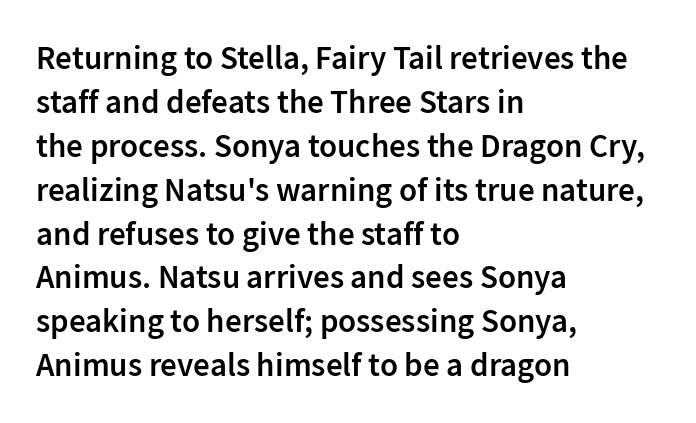
As a designer I'd log this as weight 600, semibold. Varying glyph widths throughout — classic text-font behaviour. Is this a sans? Yes — the strokes have no serifs. Honestly, the letter spacing is just normal — you wouldn't notice it. The string is rendered with underlining switched off.
